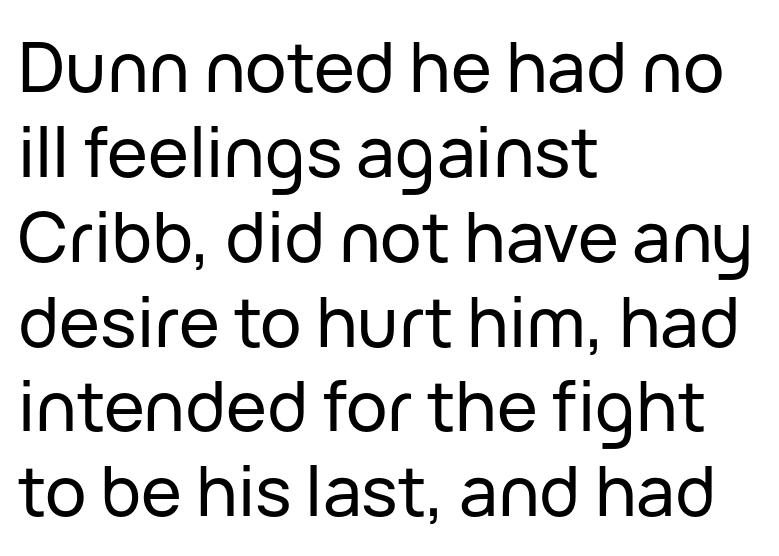
Has an underline been added? It has not. When letters stand straight like this, we call the style roman or upright. Reading down the block, your eye returns to a fixed left position each line. Spacing verdict: proportional, widths tailored to each character. Regarding serifs, this sample does without them. Honestly, the letter spacing is just normal — you wouldn't notice it.
